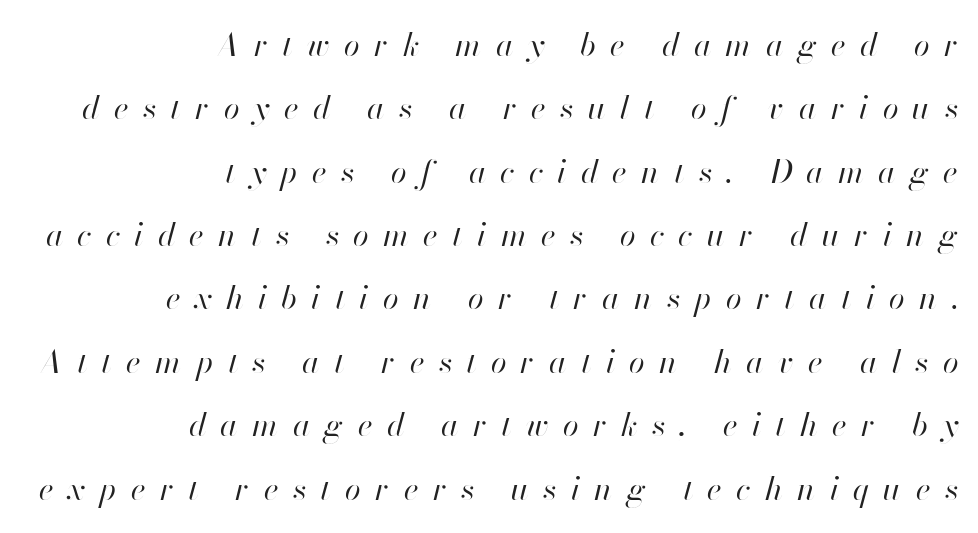
Weight class: somewhere from thin through regular. These lines are set flush right with a ragged left edge. The lines are spread far apart with generous leading. Short note: letters widely spaced.
